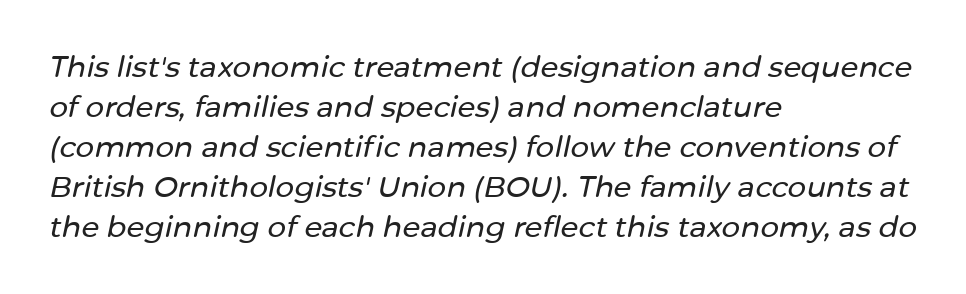
Q: Is the text italic (slanted)? A: Yes, it leans right by about 12 degrees.
Q: Is the text underlined? A: No.
Q: How is the paragraph aligned? A: Left-aligned.
Q: Is the spacing between letters normal or unusually wide? A: Normal.
Q: Is the spacing between lines tight, normal or loose? A: Normal.
Q: Width (condensed, normal, or wide)? A: Normal.
Q: Stroke contrast? A: Low.
Q: x-height? A: Medium.
Q: Monospaced? A: No.
